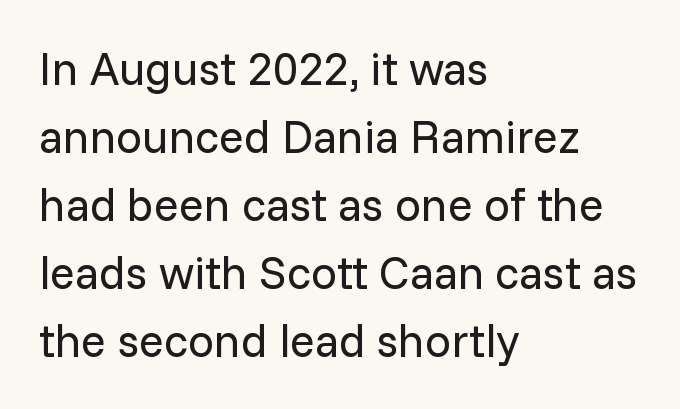
Q: Is the text bold? A: No.
Q: Is the text italic (slanted)? A: No, it is upright.
Q: Is the typeface a serif or a sans-serif typeface? A: Sans-serif.
Q: Is the text underlined? A: No.
Q: How is the paragraph aligned? A: Left-aligned.
Q: Is the spacing between letters normal or unusually wide? A: Normal.
Q: Is the spacing between lines tight, normal or loose? A: Normal.
Q: Width (condensed, normal, or wide)? A: Normal.
Q: Stroke contrast? A: Low.
Q: x-height? A: Medium.
Q: Monospaced? A: No.
